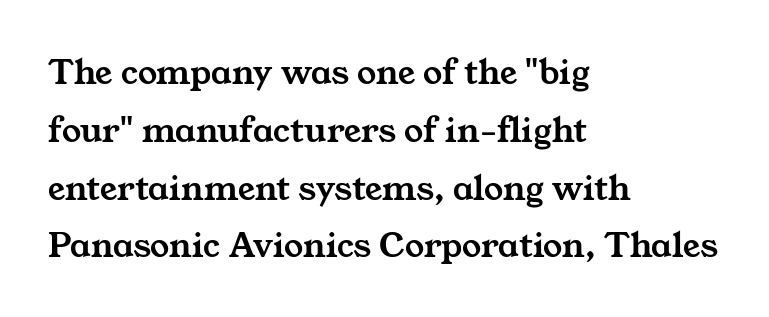
Q: Is the typeface a serif or a sans-serif typeface? A: Serif.
Q: Is the text underlined? A: No.
Q: How is the paragraph aligned? A: Left-aligned.
Q: Is the spacing between letters normal or unusually wide? A: Normal.
Q: Is the spacing between lines tight, normal or loose? A: Normal.
Q: Width (condensed, normal, or wide)? A: Wide.
Q: Stroke contrast? A: Medium.
Q: x-height? A: Medium.
Q: Monospaced? A: No.
